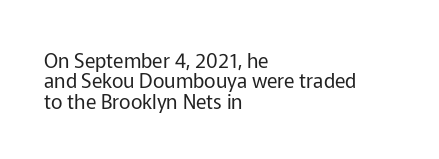
If you drew a line through each stem, it would be perfectly vertical. The type is set solid horizontally, with unmodified tracking. The passage shown is not underscored anywhere. Compared with typical paragraphs, the rows here are closer together. Reading down the block, your eye returns to a fixed left position each line. Ink coverage per letter is moderate at most.
